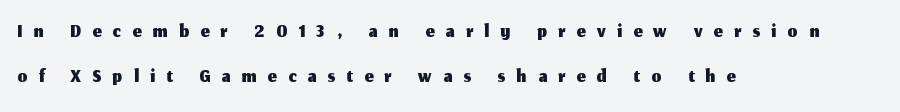
{"serif": "no", "italic": "no", "width": "normal", "stroke_contrast": "medium", "x_height": "medium", "monospaced": "no", "underline": "no", "align": "left", "line_spacing": "normal", "line_spacing_ratio": 1.46, "letter_spacing": "wide", "letter_spacing_em": 0.37, "glyph_px": 31}
